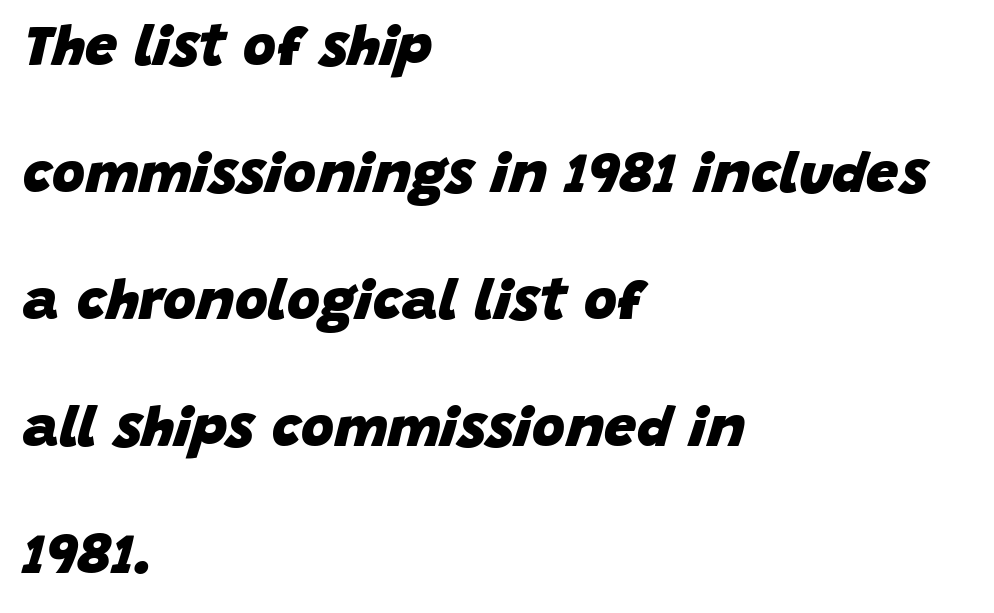
{"italic": "yes", "lean": "right", "slant_degrees": 15, "bold": "yes", "weight": "heavy", "width": "normal", "stroke_contrast": "low", "x_height": "large", "monospaced": "no", "underline": "no", "align": "left", "line_spacing": "loose", "line_spacing_ratio": 2.23, "letter_spacing": "normal", "letter_spacing_em": 0.0, "glyph_px": 57}
